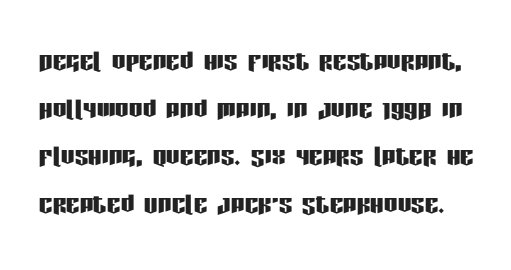
Q: Is the text italic (slanted)? A: No, it is upright.
Q: Is the typeface a serif or a sans-serif typeface? A: Sans-serif.
Q: Is the text underlined? A: No.
Q: Is the spacing between letters normal or unusually wide? A: Normal.
Q: Is the spacing between lines tight, normal or loose? A: Normal.
Q: Width (condensed, normal, or wide)? A: Condensed.
Q: Stroke contrast? A: Low.
Q: x-height? A: Large.
Q: Monospaced? A: No.
